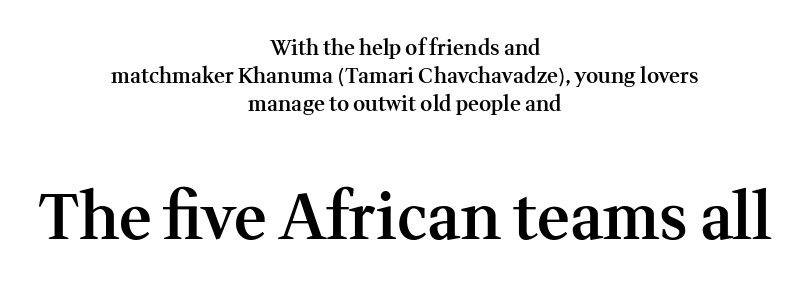
{"serif": "yes", "italic": "no", "bold": "semi", "weight": "semibold", "width": "normal", "stroke_contrast": "medium", "x_height": "medium", "monospaced": "no", "underline": "no", "align": "center", "line_spacing": "normal", "line_spacing_ratio": 1.33, "letter_spacing": "normal", "letter_spacing_em": 0.0, "larger_block": "second", "size_ratio": 3.0, "glyph_px": 63}
